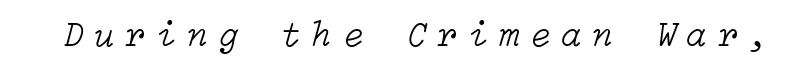
{"italic": "yes", "lean": "right", "slant_degrees": 15, "bold": "no", "weight": "light", "width": "normal", "stroke_contrast": "low", "x_height": "medium", "underline": "no", "letter_spacing": "wide", "letter_spacing_em": 0.32, "glyph_px": 36}
